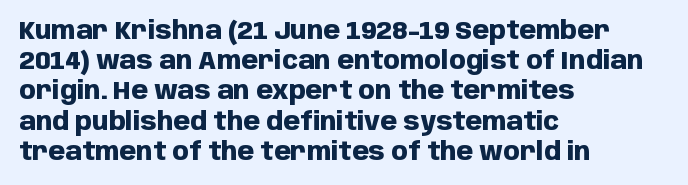
The image shows 24 px bold type, upright; set left-aligned, normal line spacing (1.26x), normal letter spacing, not underlined.
